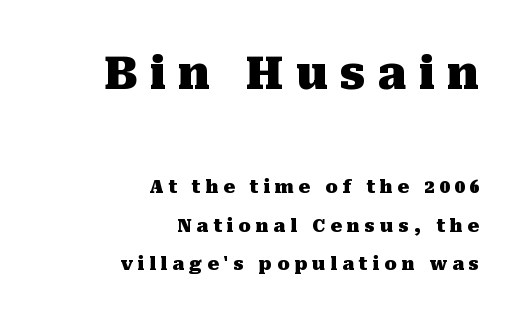
When letters stand straight like this, we call the style roman or upright. These lines are rendered in a variable-pitch font. Size hierarchy here favors the leading block over the trailing one. The rendering uses a large line-height, opening up the rows.
